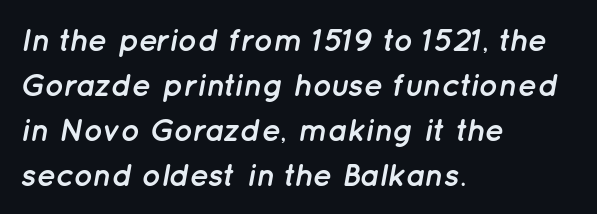
Varying glyph widths throughout — classic text-font behaviour. Which margin do the lines hug? The left one — the right edge is uneven. As a designer I'd log this as weight 700, bold. This sample uses an oblique cut, with every glyph tilted off the vertical. Decoration check: the copy has no underline.
